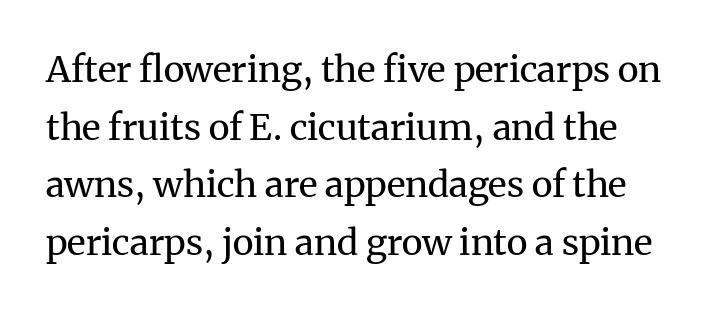
Q: Is the text bold? A: No.
Q: Is the text italic (slanted)? A: No, it is upright.
Q: Is the typeface a serif or a sans-serif typeface? A: Serif.
Q: Is the text underlined? A: No.
Q: Is the spacing between letters normal or unusually wide? A: Normal.
Q: Is the spacing between lines tight, normal or loose? A: Normal.
Q: Width (condensed, normal, or wide)? A: Normal.
Q: Stroke contrast? A: Medium.
Q: x-height? A: Medium.
Q: Monospaced? A: No.
